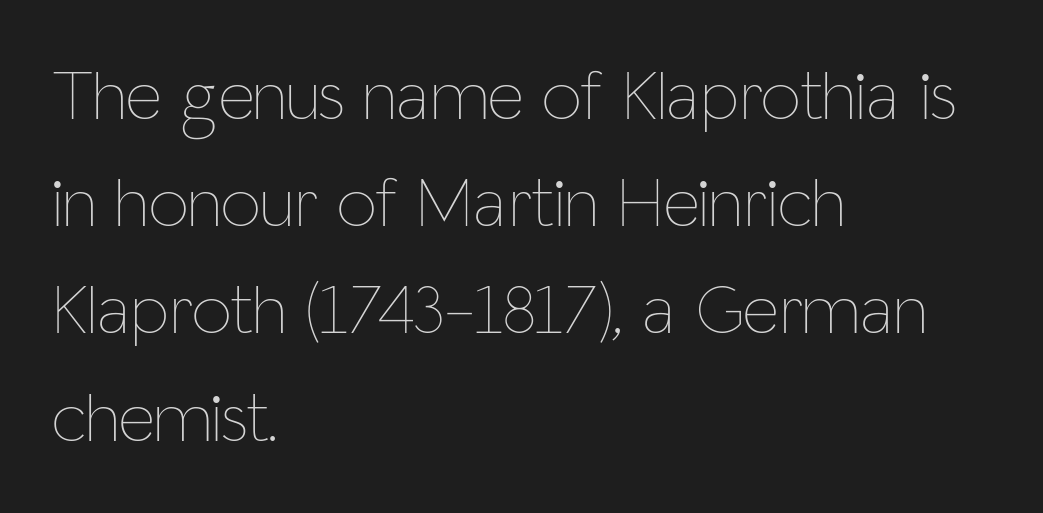
The line-height multiplier appears to be the usual default. Anything drawn beneath the words? Only blank space. Caption: standard tracking, unaltered. One-word summary of the alignment: left. Is this a fixed-width face? No — the glyphs have proportional, varying widths. If you drew a line through each stem, it would be perfectly vertical.
